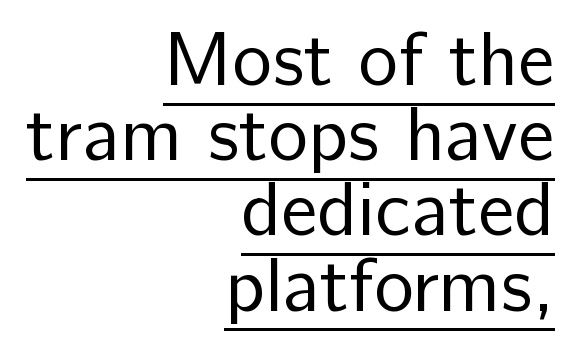
The image shows 76 px regular-weight sans-serif type, upright; set right-aligned, tight line spacing (0.99x), normal letter spacing, underlined; low stroke contrast and a medium x-height.
